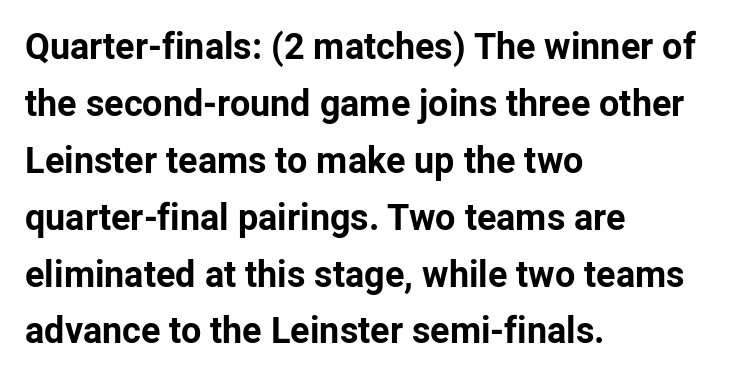
It's the straight-up-and-down kind of type. The strip under each line holds only bare page. The text was rendered using a sans face with plain stroke endings. The line texture is even and compact thanks to regular tracking. Stroke thickness is high; the sample reads as a true bold.
